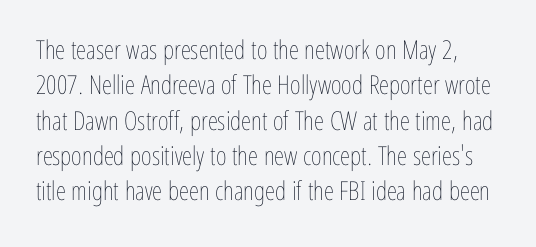
Spacing between characters is what you'd get straight out of the box. Honestly, the row spacing looks completely unremarkable. A light-to-regular cut is what we see here. Just letters on the line, the space beneath them empty. This is the regular roman posture of the typeface.
